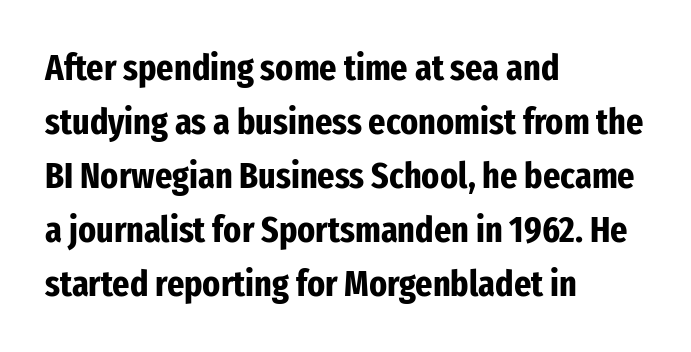
The image shows 37 px bold, condensed sans-serif type, upright; set left-aligned, normal line spacing (1.46x), normal letter spacing, not underlined; low stroke contrast and a medium x-height.
